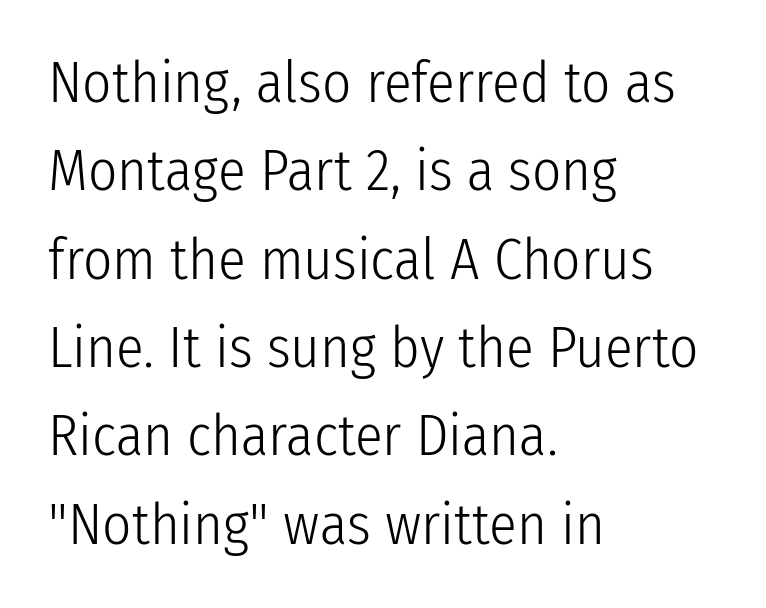
The image shows 57 px light, condensed sans-serif type, upright; set left-aligned, normal line spacing (1.55x), normal letter spacing, not underlined; low stroke contrast and a medium x-height.
